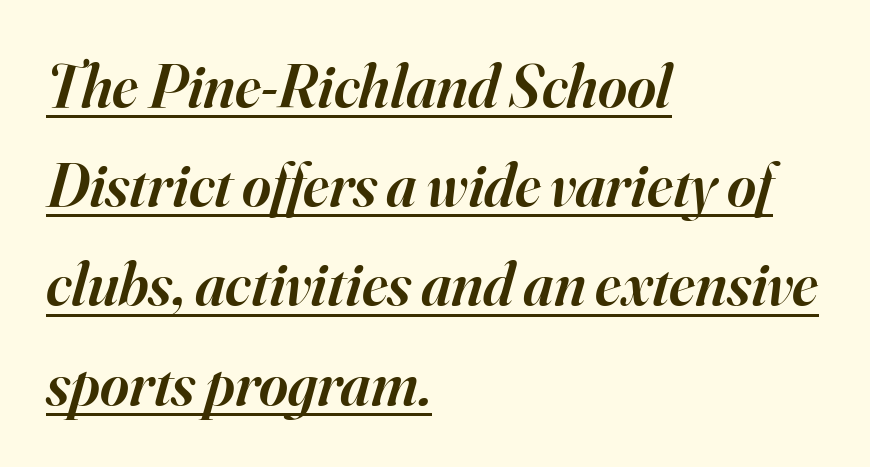
{"serif": "yes", "italic": "yes", "lean": "right", "slant_degrees": 16, "bold": "semi", "weight": "semibold", "width": "normal", "stroke_contrast": "high", "x_height": "small", "monospaced": "no", "underline": "yes", "align": "left", "line_spacing": "normal", "line_spacing_ratio": 1.6, "letter_spacing": "normal", "letter_spacing_em": 0.0, "glyph_px": 62}
